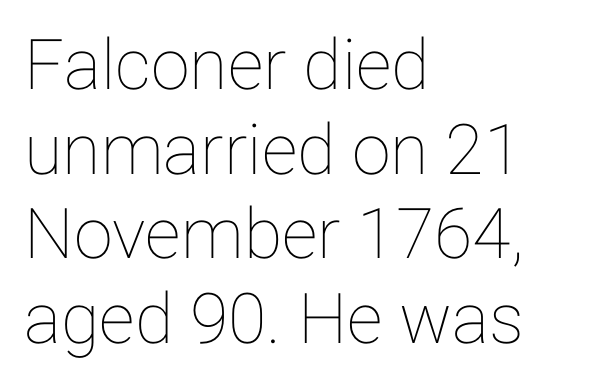
The image shows 70 px text type, upright; set left-aligned, line spacing 1.21x, normal letter spacing, not underlined; low stroke contrast and a medium x-height.
